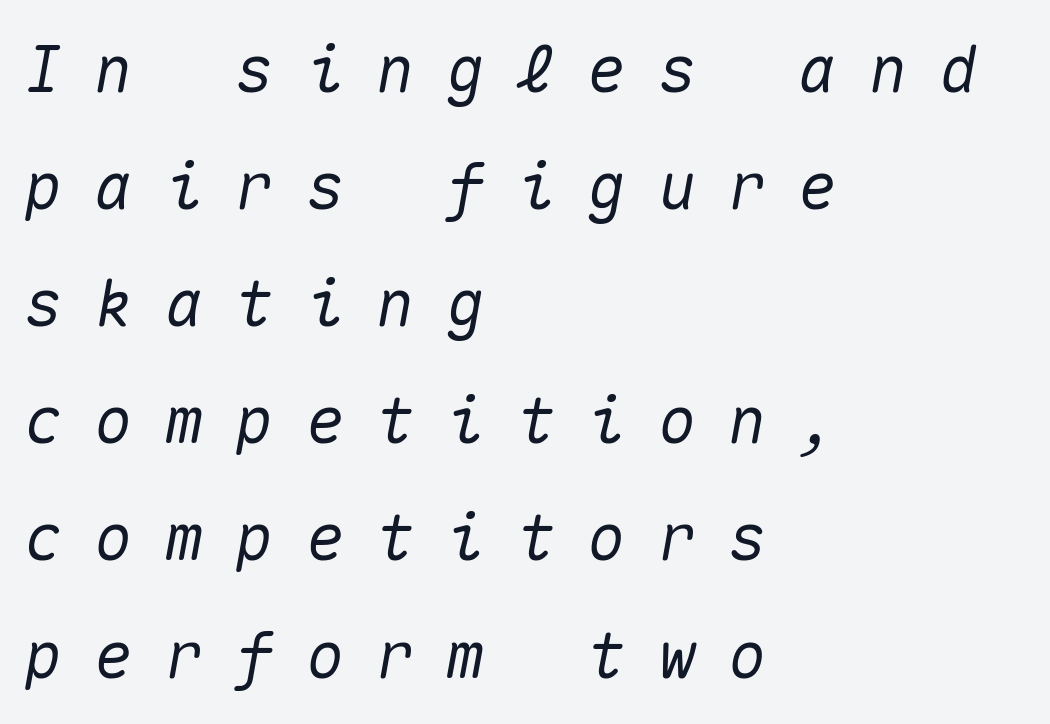
Q: Is the text italic (slanted)? A: Yes, it leans right by about 10 degrees.
Q: Is the text underlined? A: No.
Q: How is the paragraph aligned? A: Left-aligned.
Q: Is the spacing between letters normal or unusually wide? A: Unusually wide.
Q: Width (condensed, normal, or wide)? A: Normal.
Q: Stroke contrast? A: Medium.
Q: x-height? A: Medium.
Q: Monospaced? A: Yes.
